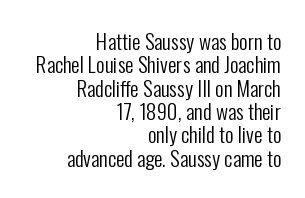
The lines are quadded right. Ascenders rise straight up at ninety degrees. Summary of vertical rhythm: compact, with narrow interline spacing. Honestly, the letter spacing is just normal — you wouldn't notice it.
